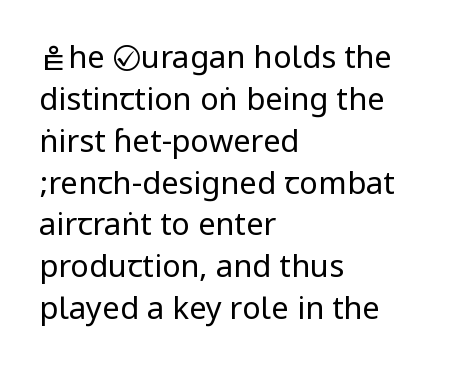
Q: Is the text bold? A: No.
Q: Is the text italic (slanted)? A: No, it is upright.
Q: Is the typeface a serif or a sans-serif typeface? A: Sans-serif.
Q: Is the text underlined? A: No.
Q: How is the paragraph aligned? A: Left-aligned.
Q: Is the spacing between letters normal or unusually wide? A: Normal.
Q: Is the spacing between lines tight, normal or loose? A: Normal.
Q: Width (condensed, normal, or wide)? A: Condensed.
Q: Stroke contrast? A: Low.
